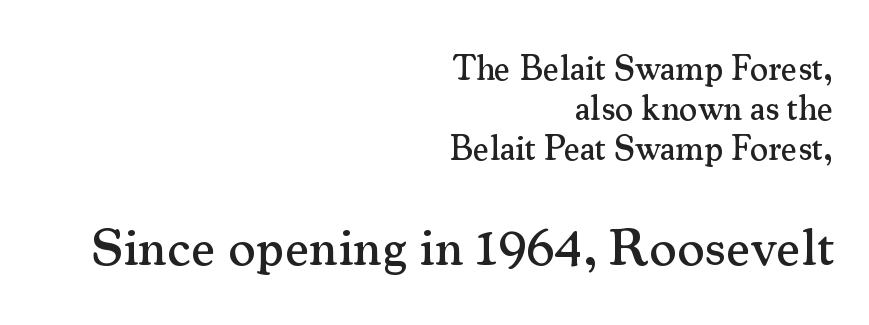
Q: Is the text italic (slanted)? A: No, it is upright.
Q: Is the typeface a serif or a sans-serif typeface? A: Serif.
Q: Is the text underlined? A: No.
Q: How is the paragraph aligned? A: Right-aligned.
Q: Is the spacing between letters normal or unusually wide? A: Normal.
Q: Is the spacing between lines tight, normal or loose? A: Tight.
Q: Which block of text is set in a larger size, the first (top) or the second (bottom)? A: The second (bottom) one.
Q: Width (condensed, normal, or wide)? A: Normal.
Q: Stroke contrast? A: Medium.
Q: x-height? A: Small.
Q: Monospaced? A: No.
